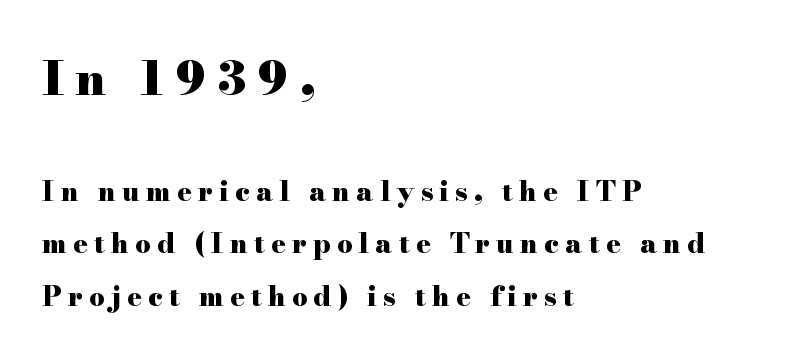
Q: Is the text bold? A: Yes.
Q: Is the text italic (slanted)? A: No, it is upright.
Q: Is the typeface a serif or a sans-serif typeface? A: Serif.
Q: Is the text underlined? A: No.
Q: How is the paragraph aligned? A: Left-aligned.
Q: Is the spacing between letters normal or unusually wide? A: Unusually wide.
Q: Is the spacing between lines tight, normal or loose? A: Loose.
Q: Which block of text is set in a larger size, the first (top) or the second (bottom)? A: The first (top) one.
Q: Width (condensed, normal, or wide)? A: Wide.
Q: Stroke contrast? A: High.
Q: x-height? A: Small.
Q: Monospaced? A: No.
